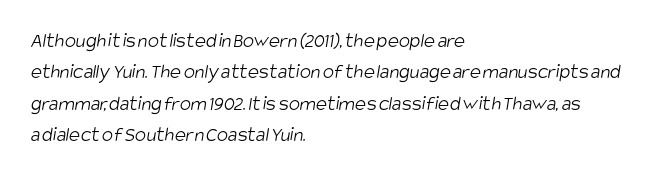
The image shows 21 px text type; set left-aligned, normal line spacing (1.49x), normal letter spacing, not underlined.
